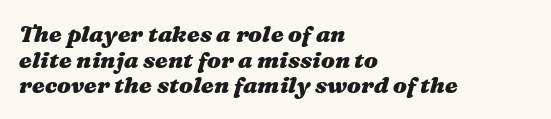
{"italic": "yes", "lean": "right", "slant_degrees": 16, "bold": "yes", "underline": "no", "align": "left", "line_spacing": "tight", "line_spacing_ratio": 1.11, "letter_spacing": "normal", "letter_spacing_em": 0.0, "glyph_px": 23}
